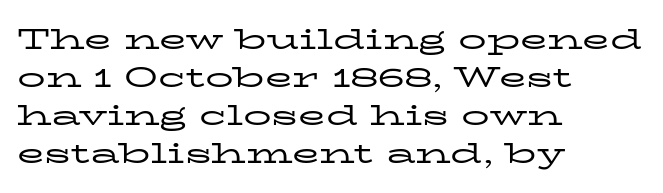
Nobody drew a line under any word here. Letter spacing: default. This sample uses an upright cut, with every glyph sitting square on the baseline. Short and long lines alike share a common starting point at left. Note: serifs present on the glyphs. Reading down the column, the eye jumps a familiar distance to each next line.
